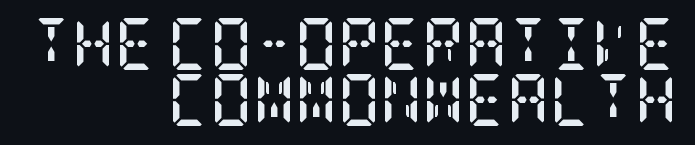
The image shows 52 px semibold, condensed serif type, upright; set right-aligned, tight line spacing (1.08x), normal letter spacing, not underlined; low stroke contrast and a large x-height.
